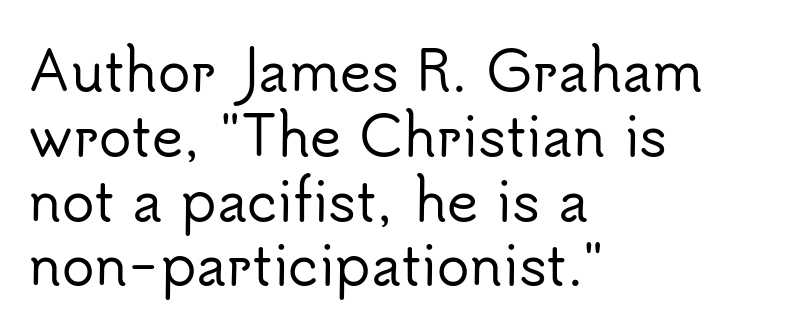
You could not count columns in this text — the font is proportionally spaced. Regarding serifs, this sample does without them. Caption: standard tracking, unaltered. These lines are set flush left with a ragged right edge.
